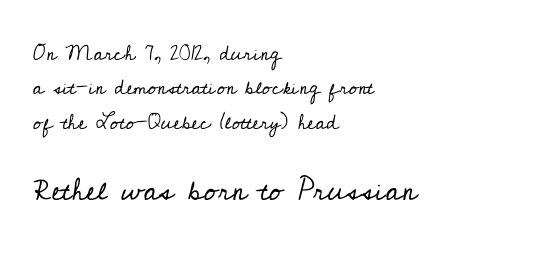
Tracking value appears to be zero — textbook default spacing. Which chunk is bigger? The second one — the bottom block dwarfs the top. Honestly, the row spacing looks completely unremarkable. Words float on clear page, feet unadorned. The passage shown is not bold in any degree.
